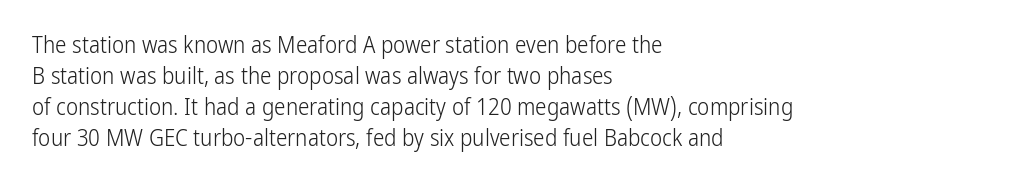
Posture: upright roman. The ragged edge is on the right, which tells us the setting is flush left. Reading down the column, the eye jumps a familiar distance to each next line. The specimen omits any rule beneath the text block's lines. The face looks like a standard text weight, possibly lighter.
